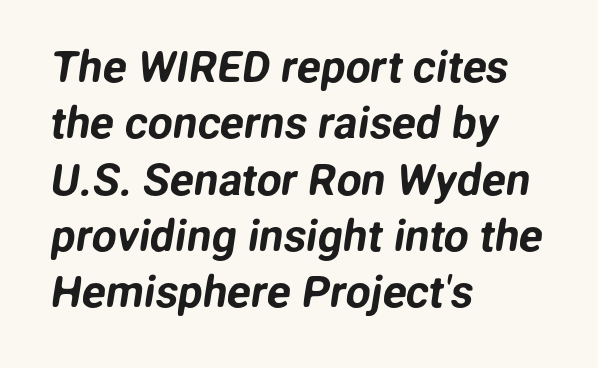
Q: Is the typeface a serif or a sans-serif typeface? A: Sans-serif.
Q: Is the text underlined? A: No.
Q: How is the paragraph aligned? A: Left-aligned.
Q: Is the spacing between letters normal or unusually wide? A: Normal.
Q: Is the spacing between lines tight, normal or loose? A: Normal.
Q: Width (condensed, normal, or wide)? A: Normal.
Q: Stroke contrast? A: Low.
Q: x-height? A: Medium.
Q: Monospaced? A: No.
